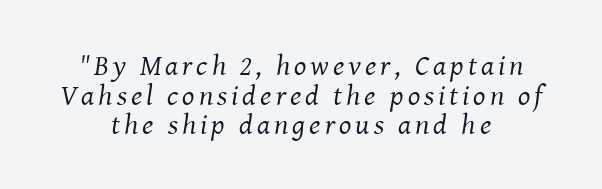
Q: Is the text bold? A: No.
Q: Is the text italic (slanted)? A: Yes, it leans right by about 8 degrees.
Q: Is the typeface a serif or a sans-serif typeface? A: Serif.
Q: Is the text underlined? A: No.
Q: How is the paragraph aligned? A: Centered.
Q: Is the spacing between lines tight, normal or loose? A: Tight.
Q: Width (condensed, normal, or wide)? A: Normal.
Q: Stroke contrast? A: Medium.
Q: x-height? A: Medium.
Q: Monospaced? A: No.
